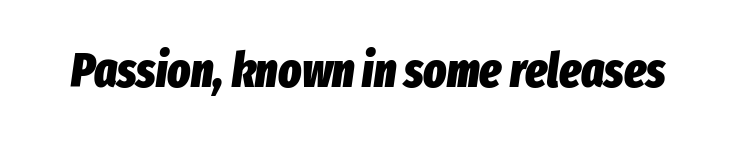
The image shows 48 px heavy, condensed type, italic (leaning right); set normal letter spacing, not underlined; low stroke contrast and a medium x-height.
